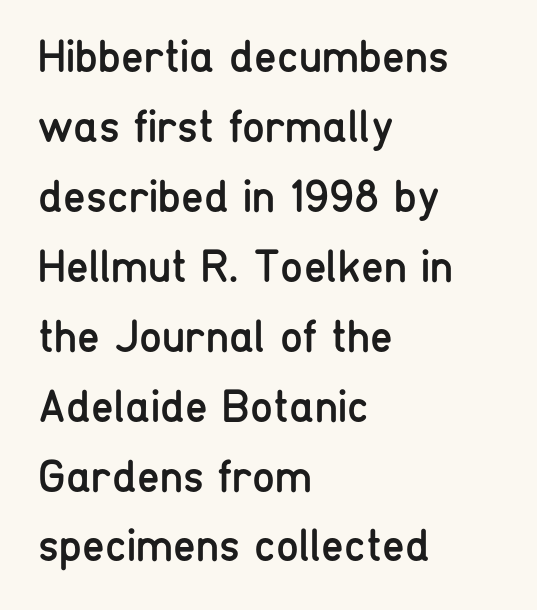
{"serif": "no", "italic": "no", "bold": "no", "weight": "regular", "width": "condensed", "stroke_contrast": "low", "x_height": "medium", "monospaced": "no", "underline": "no", "align": "left", "line_spacing": "normal", "line_spacing_ratio": 1.52, "letter_spacing": "normal", "letter_spacing_em": 0.0, "glyph_px": 46}
